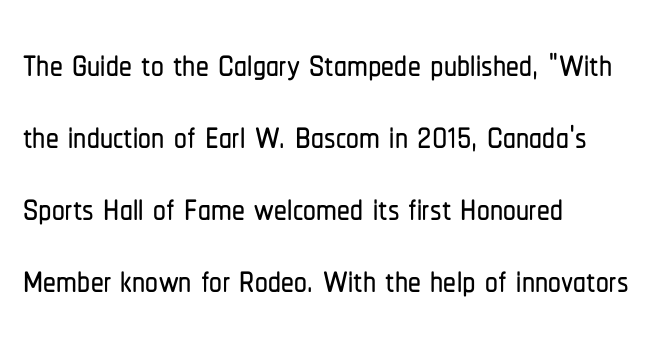
Q: Is the text italic (slanted)? A: No, it is upright.
Q: Is the typeface a serif or a sans-serif typeface? A: Sans-serif.
Q: Is the text underlined? A: No.
Q: How is the paragraph aligned? A: Left-aligned.
Q: Is the spacing between letters normal or unusually wide? A: Normal.
Q: Is the spacing between lines tight, normal or loose? A: Normal.
Q: Width (condensed, normal, or wide)? A: Condensed.
Q: Stroke contrast? A: Low.
Q: x-height? A: Medium.
Q: Monospaced? A: No.
